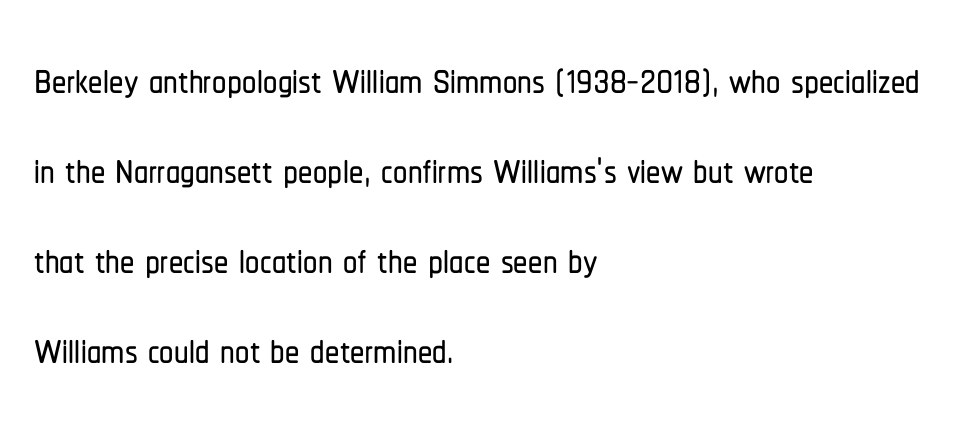
Character widths vary here, with narrow letters taking less room than wide ones. Quick note: interline space is typical. Type style note: lacks serifs. The strip under each line holds only bare page.
